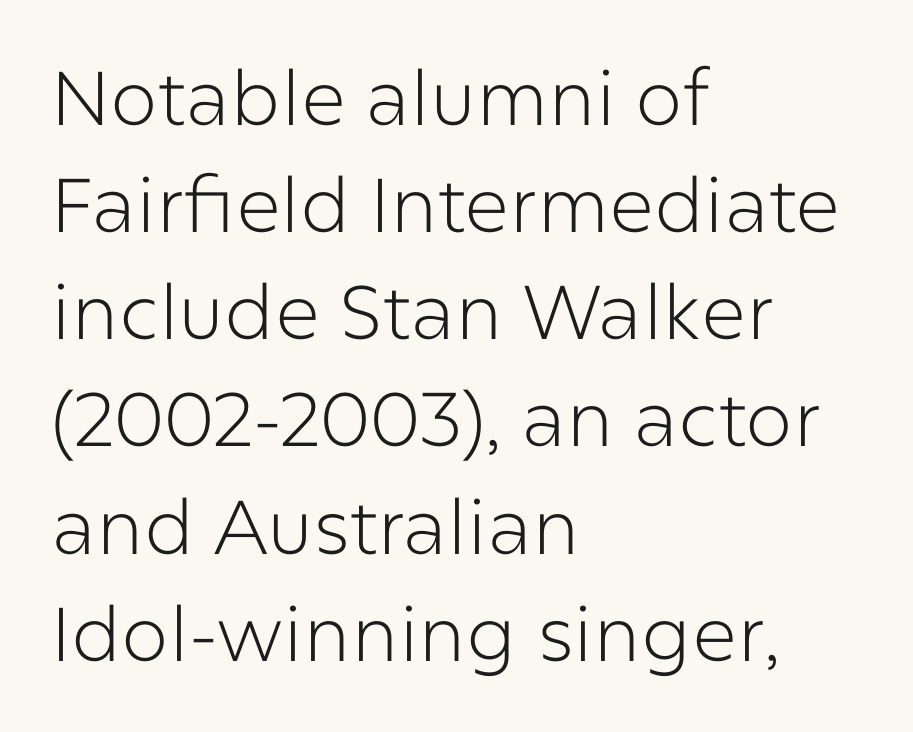
{"serif": "no", "italic": "no", "bold": "no", "weight": "light", "width": "normal", "stroke_contrast": "low", "x_height": "medium", "monospaced": "no", "underline": "no", "align": "left", "line_spacing": "normal", "line_spacing_ratio": 1.41, "letter_spacing": "normal", "letter_spacing_em": 0.0, "glyph_px": 76}
